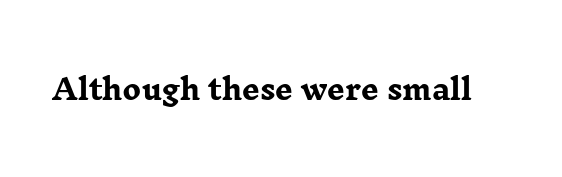
Q: Is the text bold? A: Yes.
Q: Is the text italic (slanted)? A: No, it is upright.
Q: Is the typeface a serif or a sans-serif typeface? A: Serif.
Q: Is the text underlined? A: No.
Q: Is the spacing between letters normal or unusually wide? A: Normal.
Q: Width (condensed, normal, or wide)? A: Wide.
Q: Stroke contrast? A: Low.
Q: x-height? A: Medium.
Q: Monospaced? A: No.
